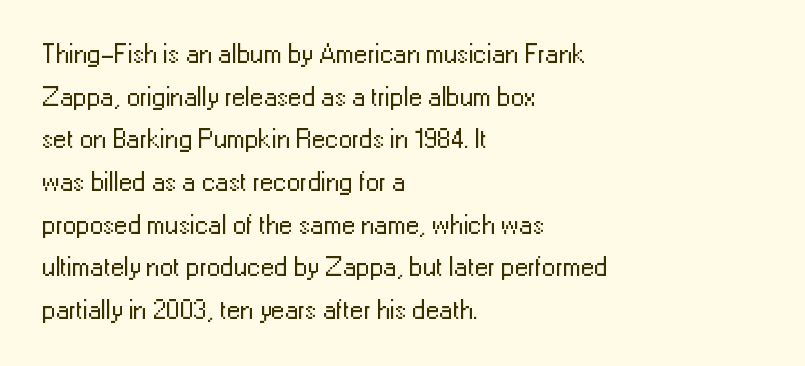
{"italic": "no", "bold": "no", "underline": "no", "align": "left", "line_spacing": "normal", "line_spacing_ratio": 1.58, "letter_spacing": "normal", "letter_spacing_em": 0.0, "glyph_px": 27}
